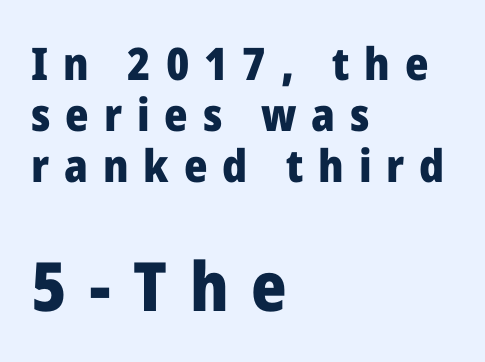
No word sits above an underline. Very little white space separates one row of letters from the next. Where is the straight margin? On the left. This is heavy type, rendered in bold. The letters carry no serifs — their stems end cleanly without finishing strokes. Size contrast runs from small at the top to large at the bottom.
